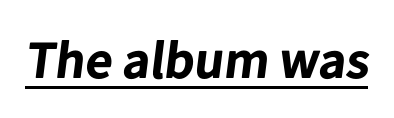
Does the type have serifs? No, each stem ends abruptly. A typesetter would call this proportional, since set widths differ per character. Each glyph is drawn with heavy, bold strokes. Each word holds together tightly as a unit, with standard inter-letter gaps.
